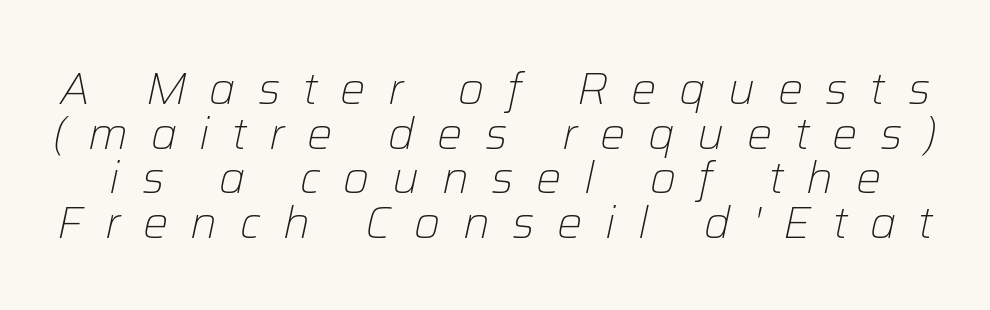
{"italic": "yes", "lean": "right", "slant_degrees": 12, "bold": "no", "weight": "light", "width": "normal", "stroke_contrast": "low", "x_height": "medium", "monospaced": "no", "underline": "no", "line_spacing": "tight", "line_spacing_ratio": 0.99, "letter_spacing": "wide", "letter_spacing_em": 0.5, "glyph_px": 45}
